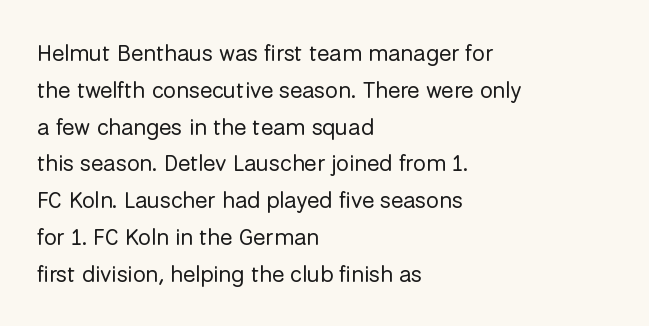
{"italic": "no", "bold": "no", "underline": "no", "align": "left", "line_spacing": "normal", "line_spacing_ratio": 1.6, "letter_spacing": "normal", "letter_spacing_em": 0.0, "glyph_px": 23}
